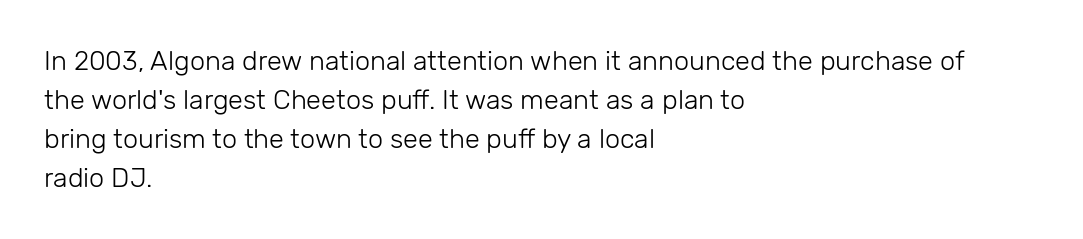
Default kerning and tracking; the words read as compact shapes. No heavy texture on the line: the type isn't bold. A roman cut, with each character standing at attention. Notice how the passage keeps a crisp vertical edge on the left only. Bare-footed words on every line.
